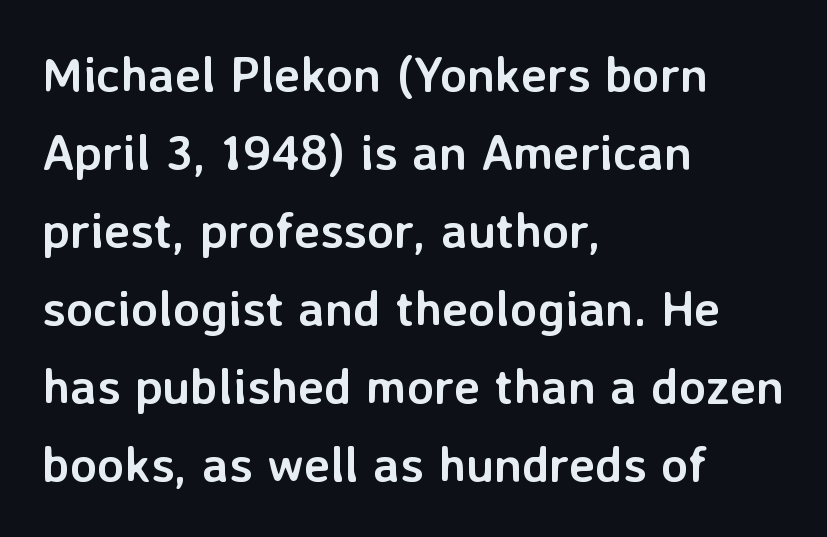
{"serif": "no", "italic": "no", "bold": "yes", "weight": "semibold", "width": "normal", "stroke_contrast": "low", "x_height": "medium", "monospaced": "no", "underline": "no", "align": "left", "line_spacing": "normal", "line_spacing_ratio": 1.56, "letter_spacing": "normal", "letter_spacing_em": 0.0, "glyph_px": 50}
